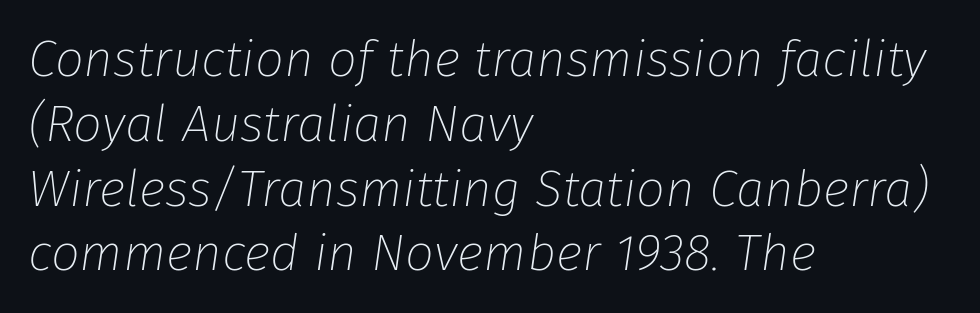
Has an underline been added? It has not. Weight: regular or lighter. A classic flush-left, rag-right setting is used for this passage. One glance says typical: line gaps are just what's usual.
